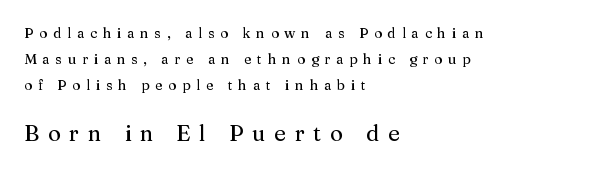
{"italic": "no", "underline": "no", "align": "left", "line_spacing_ratio": 1.84, "letter_spacing": "wide", "letter_spacing_em": 0.4, "larger_block": "second", "size_ratio": 1.57, "glyph_px": 22}
